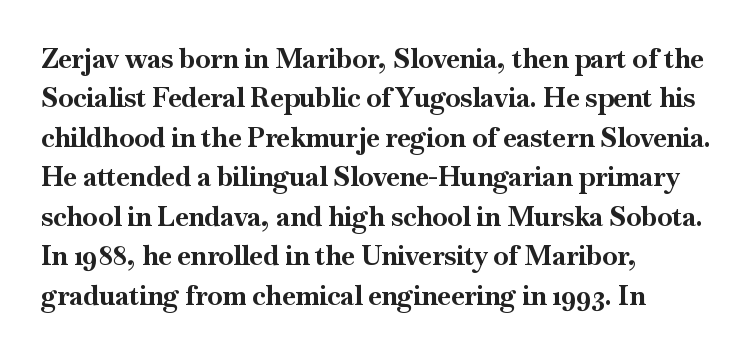
The line texture is even and compact thanks to regular tracking. Notice how the passage keeps a crisp vertical edge on the left only. Rendered with straight, roman letterforms. A bare baseline throughout the passage. One glance says typical: line gaps are just what's usual.
